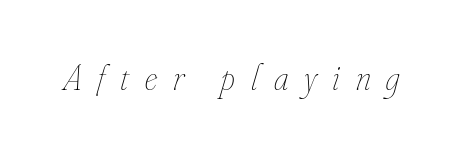
No heavy texture on the line: the type isn't bold. In terms of posture, this sample is oblique. Students, note that the glyphs here are deliberately spaced far apart. Character widths vary here, with narrow letters taking less room than wide ones. The glyphs are unaccompanied by any horizontal stroke below them.
